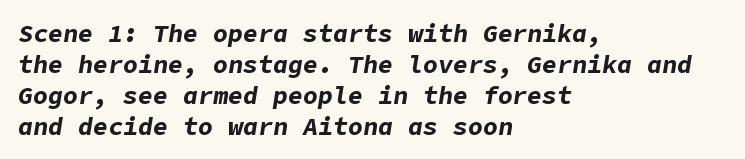
Emphasis-style slanted type is in use. Nothing unusual about the tracking: characters are spaced as the font intends. This sample is left-justified, so line endings fall wherever the words run out. Each row of text sits above clean, open space. A full-strength bold gives these letters their thick strokes.
